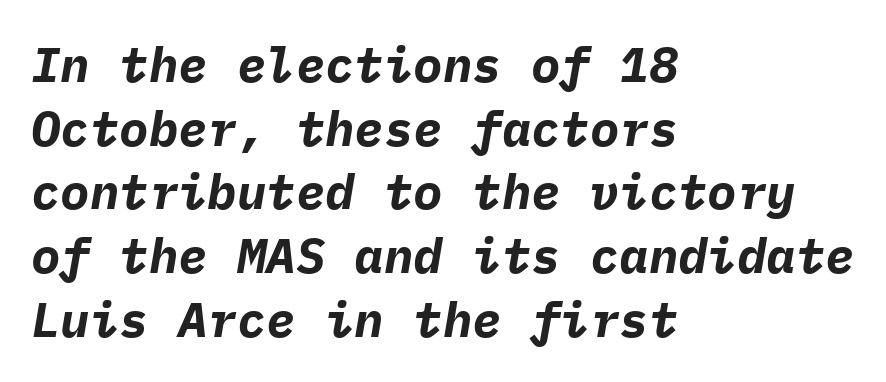
{"italic": "yes", "lean": "right", "slant_degrees": 9, "bold": "yes", "weight": "bold", "width": "normal", "stroke_contrast": "low", "x_height": "medium", "monospaced": "yes", "underline": "no", "align": "left", "line_spacing": "normal", "line_spacing_ratio": 1.3, "letter_spacing": "normal", "letter_spacing_em": 0.0, "glyph_px": 49}
